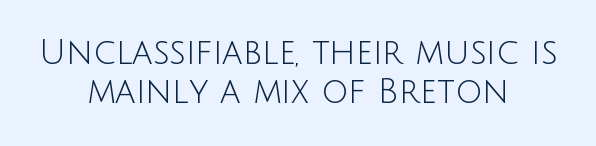
The image shows 34 px light sans-serif type, upright; set centered, tight line spacing (1.15x), normal letter spacing, not underlined; low stroke contrast and a large x-height.
